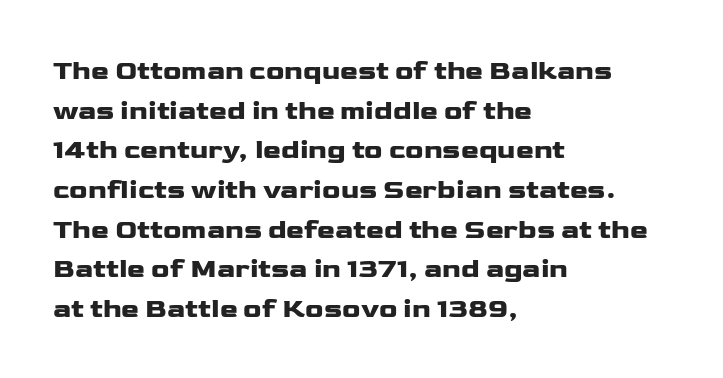
Reading down the column, the eye jumps a familiar distance to each next line. The gaps between neighbouring characters are ordinary and unremarkable. Every character sits straight up, as roman type does. These lines stack with their left ends in a neat column. Bare-footed words on every line.
